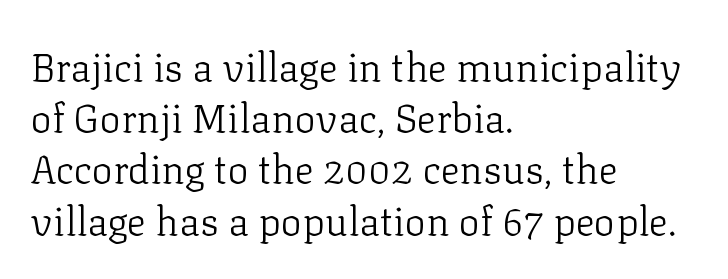
Q: Is the text bold? A: No.
Q: Is the text italic (slanted)? A: No, it is upright.
Q: Is the typeface a serif or a sans-serif typeface? A: Serif.
Q: Is the text underlined? A: No.
Q: How is the paragraph aligned? A: Left-aligned.
Q: Is the spacing between letters normal or unusually wide? A: Normal.
Q: Is the spacing between lines tight, normal or loose? A: Normal.
Q: Width (condensed, normal, or wide)? A: Normal.
Q: Stroke contrast? A: Low.
Q: x-height? A: Medium.
Q: Monospaced? A: No.
